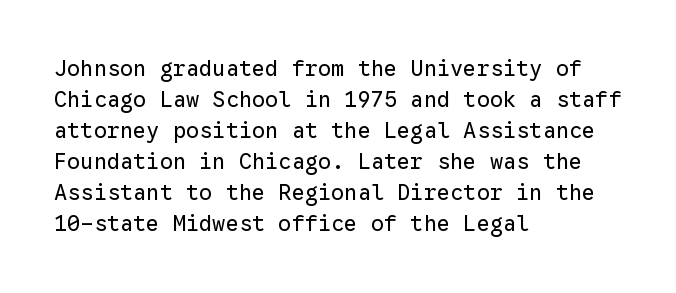
The image shows 22 px text type, upright; set left-aligned, normal line spacing (1.41x), normal letter spacing, not underlined.
